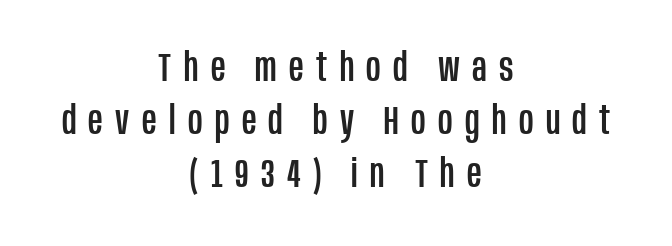
{"serif": "no", "italic": "no", "width": "condensed", "stroke_contrast": "low", "x_height": "large", "monospaced": "no", "underline": "no", "align": "center", "line_spacing": "normal", "line_spacing_ratio": 1.32, "letter_spacing": "wide", "letter_spacing_em": 0.31, "glyph_px": 40}
